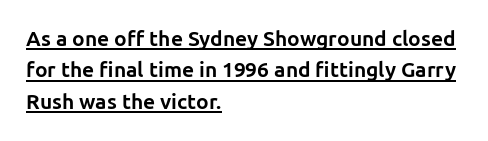
Q: Is the text bold? A: Yes.
Q: Is the text italic (slanted)? A: No, it is upright.
Q: Is the text underlined? A: Yes.
Q: How is the paragraph aligned? A: Left-aligned.
Q: Is the spacing between letters normal or unusually wide? A: Normal.
Q: Is the spacing between lines tight, normal or loose? A: Normal.
